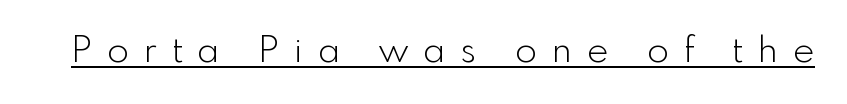
Notice how the stems are strictly vertical — no italics here. The face used here is rendered with a markedly widened letterfit. Look at the bottom of the vertical strokes: they stop flat, with no serifs. These lines are rendered in a variable-pitch font.
